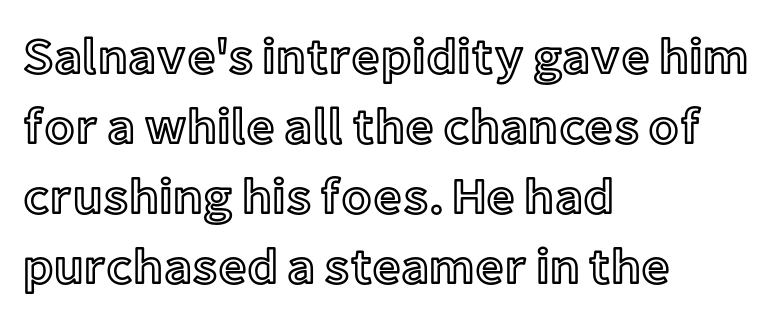
The image shows 50 px text type, upright; set left-aligned, normal line spacing (1.4x), normal letter spacing, not underlined; a medium x-height.
